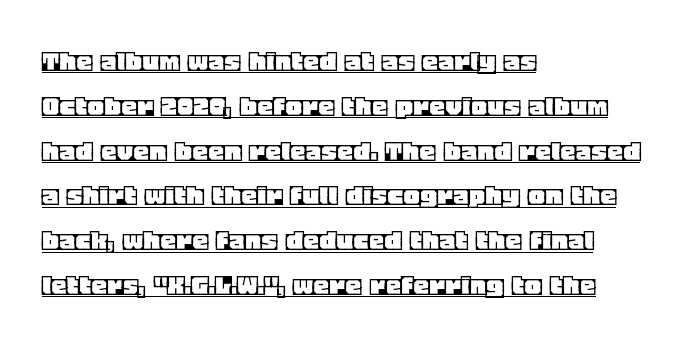
{"italic": "no", "width": "normal", "x_height": "large", "monospaced": "no", "underline": "yes", "align": "left", "line_spacing": "normal", "line_spacing_ratio": 1.4, "letter_spacing": "normal", "letter_spacing_em": 0.0, "glyph_px": 32}
